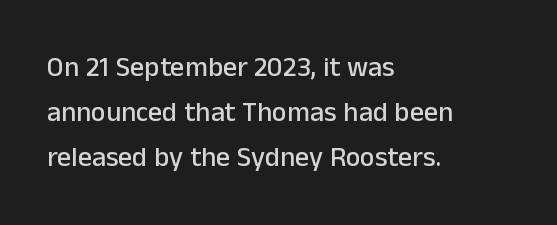
The image shows 28 px sans-serif type, upright; set left-aligned, normal line spacing (1.6x), normal letter spacing, not underlined; low stroke contrast and a medium x-height.
